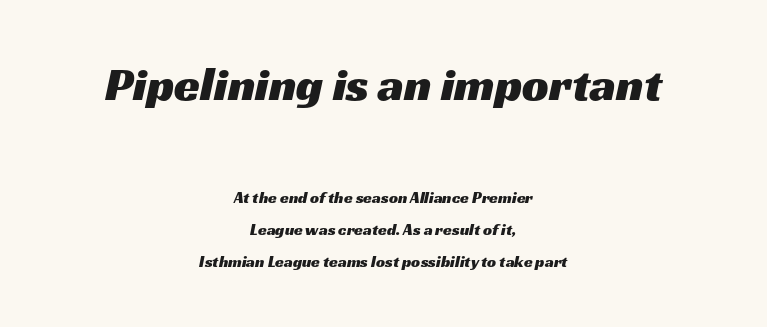
The image shows 47 px wide sans-serif type; set centered, loose line spacing (2.02x), normal letter spacing, not underlined; the first (top) block is 2.94x larger; medium stroke contrast and a medium x-height.
